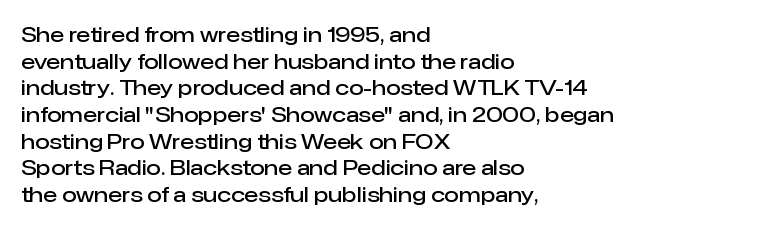
Casual observation: everything's shoved over to the left. Horizontal bands of white between lines are of average thickness. Tracking value appears to be zero — textbook default spacing. The letters stand straight up with perfectly vertical stems. Compared with an ordinary text face, these strokes are moderately heavier — a semibold. Anything drawn beneath the words? Only blank space.
